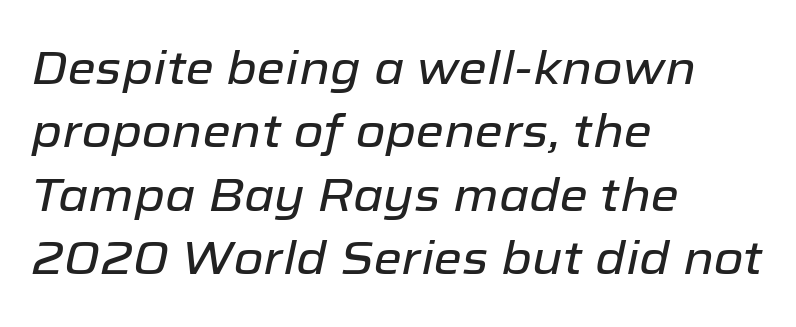
Vertical spacing — default. You could call the tracking neutral — neither tight nor loose. Is the block centered? No — it sits flush against the left margin. This rendering features lettering with no underline. Looking at the ascenders, they clearly lean.
